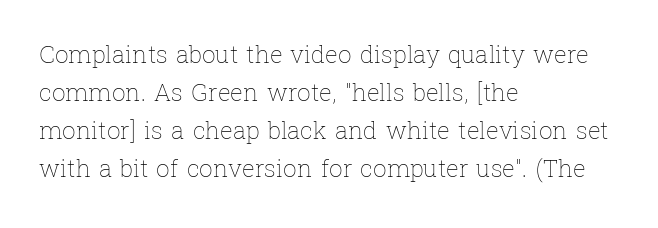
{"italic": "no", "bold": "no", "underline": "no", "align": "left", "line_spacing": "normal", "line_spacing_ratio": 1.58, "letter_spacing": "normal", "letter_spacing_em": 0.0, "glyph_px": 24}
